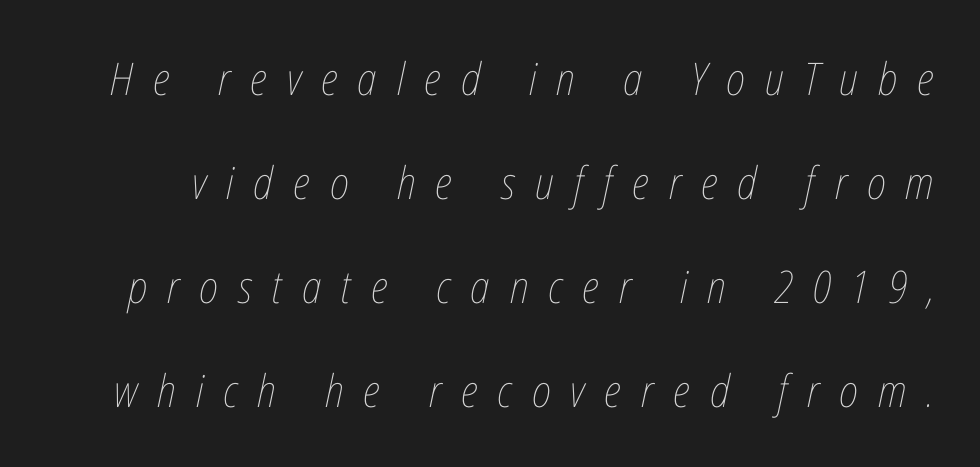
The image shows 45 px thin, condensed type, italic (leaning right); set loose line spacing (2.31x), unusually wide letter spacing (+0.44 em), not underlined; low stroke contrast and a medium x-height.
